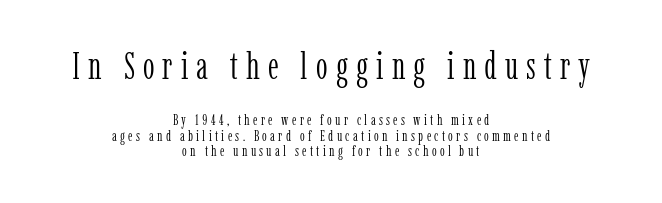
The image shows 37 px light, condensed serif type, upright; set centered, tight line spacing (1.02x), unusually wide letter spacing (+0.22 em), not underlined; the first (top) block is 2.47x larger; low stroke contrast and a medium x-height.
